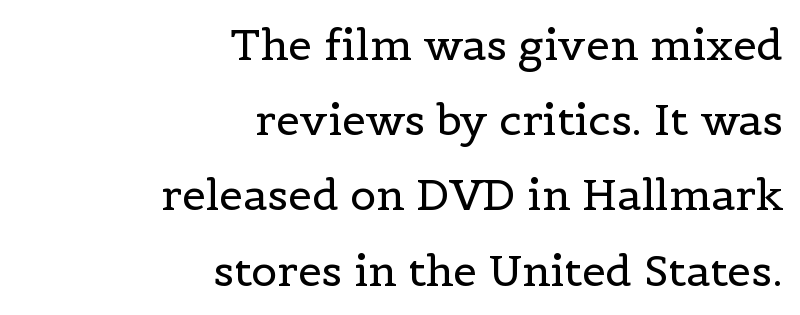
Q: Is the text bold? A: No.
Q: Is the text italic (slanted)? A: No, it is upright.
Q: Is the typeface a serif or a sans-serif typeface? A: Serif.
Q: Is the text underlined? A: No.
Q: How is the paragraph aligned? A: Right-aligned.
Q: Is the spacing between letters normal or unusually wide? A: Normal.
Q: Width (condensed, normal, or wide)? A: Normal.
Q: x-height? A: Medium.
Q: Monospaced? A: No.
